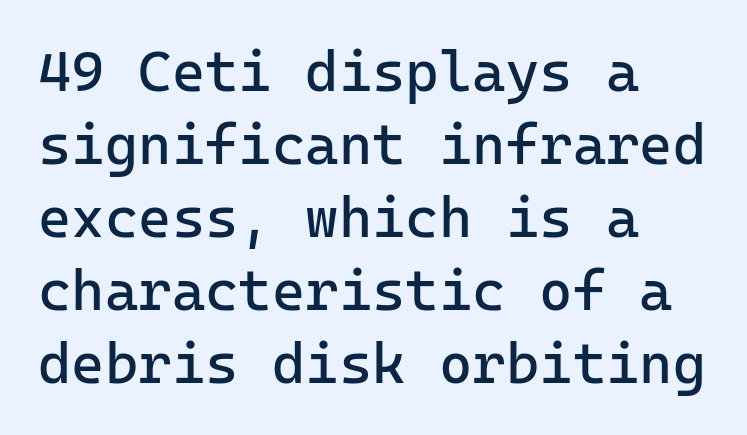
Q: Is the text bold? A: No.
Q: Is the text italic (slanted)? A: No, it is upright.
Q: Is the typeface a serif or a sans-serif typeface? A: Sans-serif.
Q: Is the text underlined? A: No.
Q: How is the paragraph aligned? A: Left-aligned.
Q: Is the spacing between letters normal or unusually wide? A: Normal.
Q: Is the spacing between lines tight, normal or loose? A: Normal.
Q: Width (condensed, normal, or wide)? A: Normal.
Q: Stroke contrast? A: Low.
Q: x-height? A: Medium.
Q: Monospaced? A: Yes.
